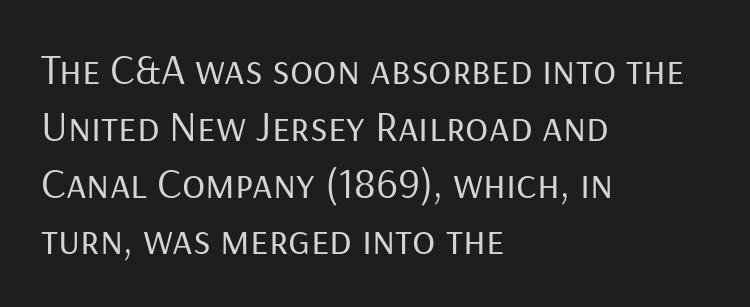
Q: Is the text bold? A: No.
Q: Is the text italic (slanted)? A: No, it is upright.
Q: Is the typeface a serif or a sans-serif typeface? A: Sans-serif.
Q: Is the text underlined? A: No.
Q: How is the paragraph aligned? A: Left-aligned.
Q: Is the spacing between letters normal or unusually wide? A: Normal.
Q: Is the spacing between lines tight, normal or loose? A: Normal.
Q: Width (condensed, normal, or wide)? A: Normal.
Q: Stroke contrast? A: Low.
Q: x-height? A: Medium.
Q: Monospaced? A: No.
